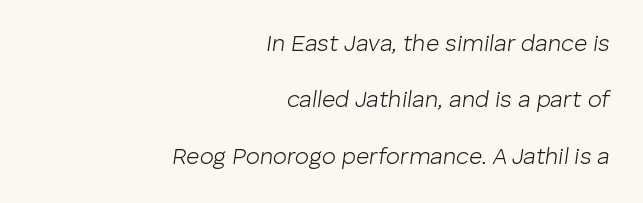
Underlining? Definitely not there. Reading down the block, your eye finds every line finishing at a fixed right position. Compared with typical paragraphs, the rows here are farther apart. Stems and bowls with no extra thickness — not bold. Every character sits at an angle, as italics do.
